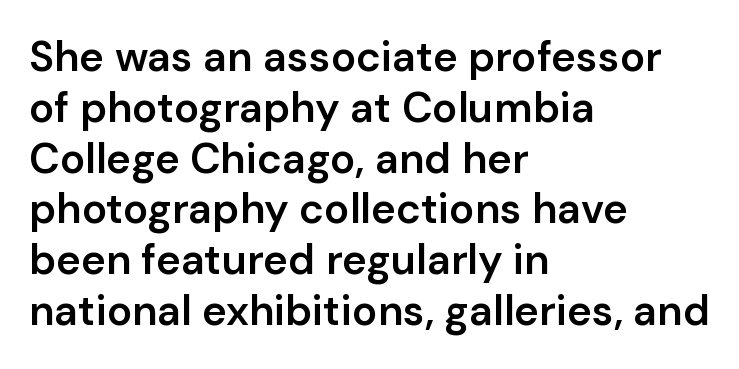
Q: Is the text bold? A: Semi-bold.
Q: Is the text italic (slanted)? A: No, it is upright.
Q: Is the typeface a serif or a sans-serif typeface? A: Sans-serif.
Q: Is the text underlined? A: No.
Q: How is the paragraph aligned? A: Left-aligned.
Q: Is the spacing between letters normal or unusually wide? A: Normal.
Q: Width (condensed, normal, or wide)? A: Normal.
Q: Stroke contrast? A: Low.
Q: x-height? A: Medium.
Q: Monospaced? A: No.
